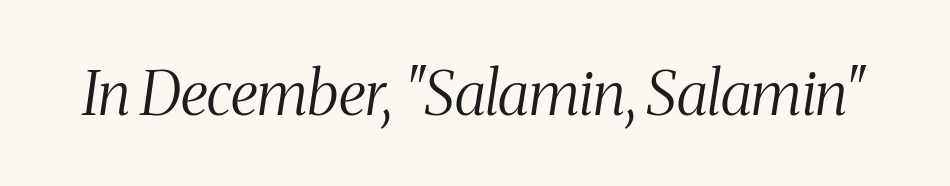
Here the glyphs are tracked normally, forming tight word shapes. The passage shown is not bold in any degree. Here the designer chose a conventional face with non-uniform glyph widths. Would a proofreader flag this as italicized? Yes.
